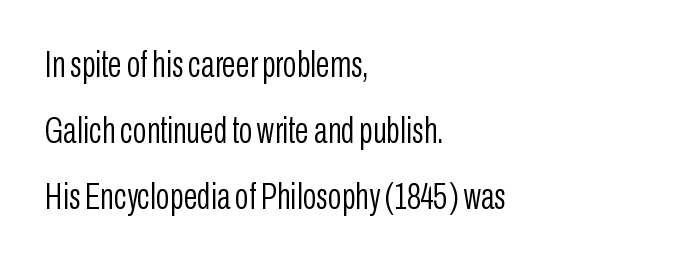
{"serif": "no", "italic": "no", "bold": "no", "weight": "light", "width": "condensed", "stroke_contrast": "low", "x_height": "medium", "monospaced": "no", "underline": "no", "align": "left", "line_spacing_ratio": 1.83, "letter_spacing": "normal", "letter_spacing_em": 0.0, "glyph_px": 36}
